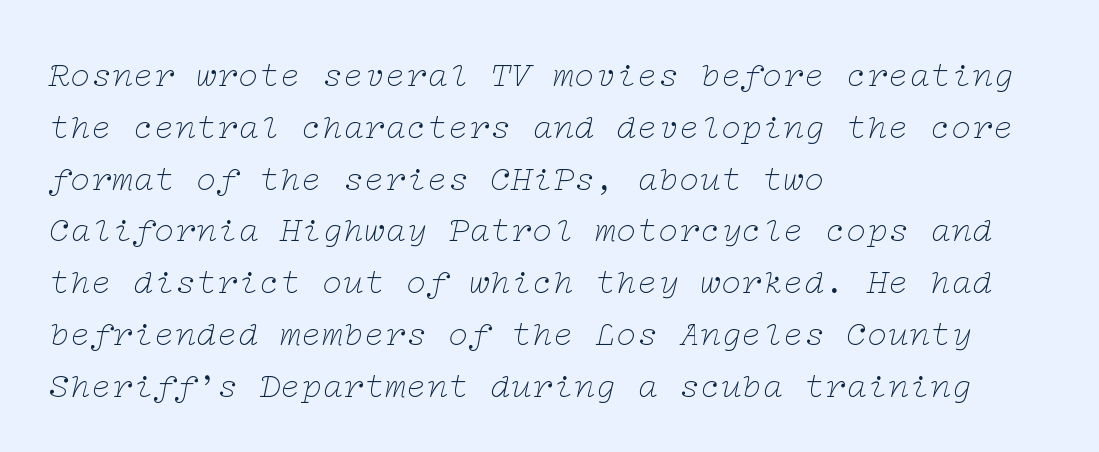
{"serif": "yes", "italic": "yes", "lean": "right", "slant_degrees": 12, "bold": "no", "weight": "thin", "width": "wide", "stroke_contrast": "low", "x_height": "medium", "underline": "no", "align": "left", "line_spacing": "normal", "line_spacing_ratio": 1.48, "letter_spacing": "normal", "letter_spacing_em": 0.0, "glyph_px": 35}
